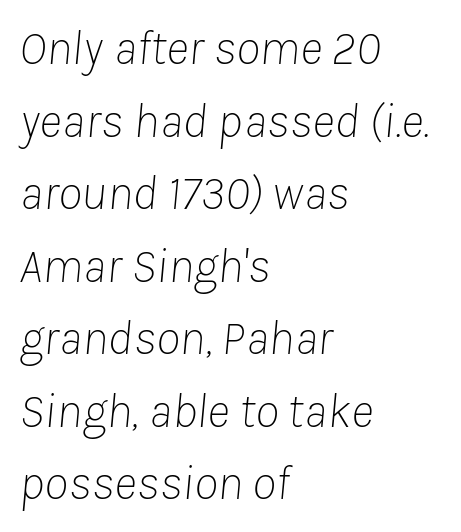
Q: Is the text bold? A: No.
Q: Is the text italic (slanted)? A: Yes, it leans right by about 8 degrees.
Q: Is the text underlined? A: No.
Q: How is the paragraph aligned? A: Left-aligned.
Q: Is the spacing between letters normal or unusually wide? A: Normal.
Q: Is the spacing between lines tight, normal or loose? A: Normal.
Q: Width (condensed, normal, or wide)? A: Normal.
Q: Stroke contrast? A: Low.
Q: x-height? A: Medium.
Q: Monospaced? A: No.
